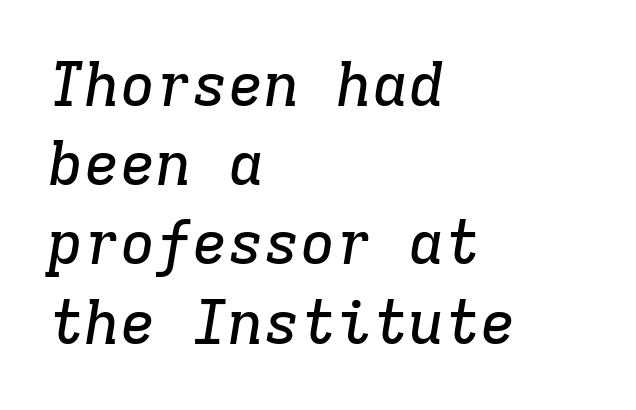
Q: Is the text italic (slanted)? A: Yes, it leans right by about 9 degrees.
Q: Is the typeface a serif or a sans-serif typeface? A: Serif.
Q: Is the text underlined? A: No.
Q: How is the paragraph aligned? A: Left-aligned.
Q: Is the spacing between letters normal or unusually wide? A: Normal.
Q: Is the spacing between lines tight, normal or loose? A: Normal.
Q: Width (condensed, normal, or wide)? A: Normal.
Q: Stroke contrast? A: Low.
Q: x-height? A: Medium.
Q: Monospaced? A: Yes.
